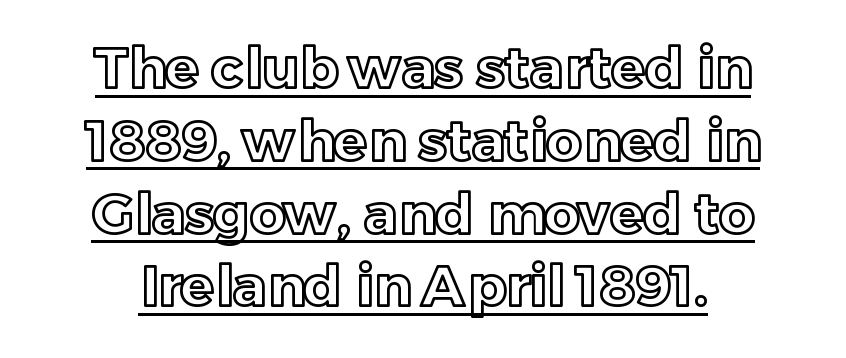
The designer left line spacing at the default. You can tell it's not italic because the verticals are truly vertical. Default kerning and tracking; the words read as compact shapes. Underlined type. Think of a printed novel: that variable character pitch is what you see here.
